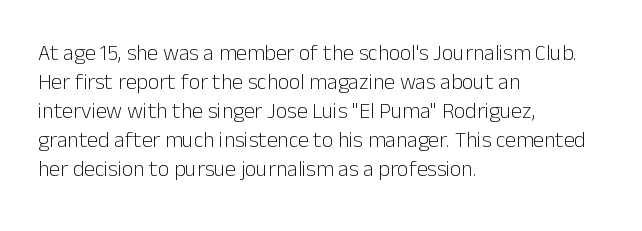
The image shows 22 px text type, upright; set left-aligned, normal line spacing (1.32x), normal letter spacing, not underlined.
